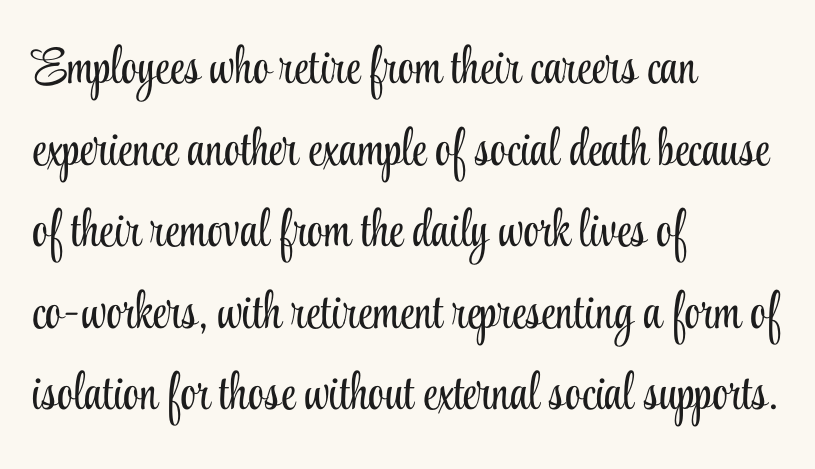
Line starts are locked; line ends wander. The designer went with a serif here, giving each stem small feet. The letterforms sit at book weight or below. Only glyphs here, with clear space below each row. Note the varied advance widths — an 'i' is clearly narrower than an 'm'. Standard letterfit; no display-style spreading of the glyphs.
